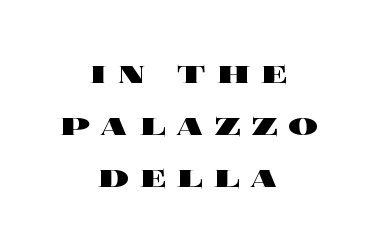
Q: Is the text bold? A: Yes.
Q: Is the text italic (slanted)? A: No, it is upright.
Q: Is the text underlined? A: No.
Q: How is the paragraph aligned? A: Centered.
Q: Is the spacing between letters normal or unusually wide? A: Unusually wide.
Q: Is the spacing between lines tight, normal or loose? A: Normal.
Q: Width (condensed, normal, or wide)? A: Wide.
Q: x-height? A: Large.
Q: Monospaced? A: No.
